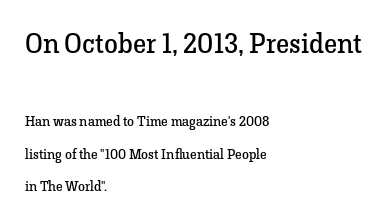
The image shows 28 px regular-weight serif type, upright; set left-aligned, loose line spacing (2.32x), normal letter spacing, not underlined; the first (top) block is 2.0x larger; low stroke contrast and a medium x-height.
